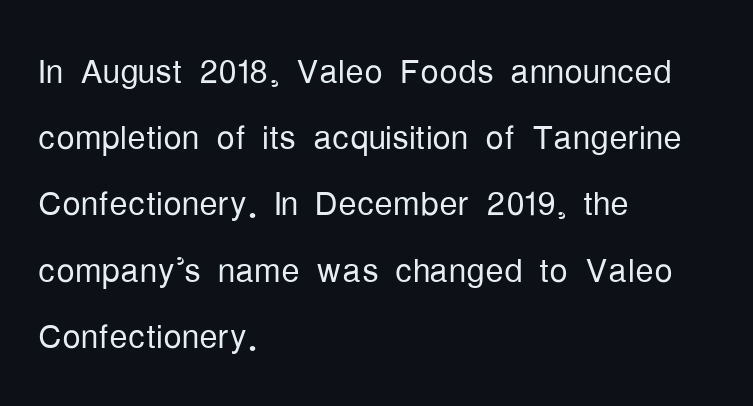
{"serif": "no", "italic": "no", "bold": "no", "weight": "light", "width": "condensed", "stroke_contrast": "low", "x_height": "medium", "monospaced": "no", "underline": "no", "align": "left", "line_spacing": "normal", "line_spacing_ratio": 1.44, "letter_spacing": "normal", "letter_spacing_em": 0.0, "glyph_px": 46}
